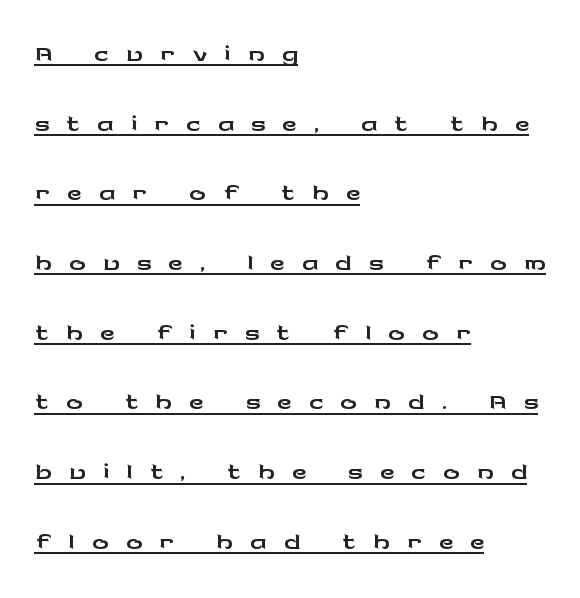
Teacher's note: observe the even left margin — that is flush-left alignment. This sample has the flowing, uneven cadence of proportional lettering. The font's upright variant was chosen for this text. The sample's only ornament is a line tracing under the words. Vertical spacing — default.
